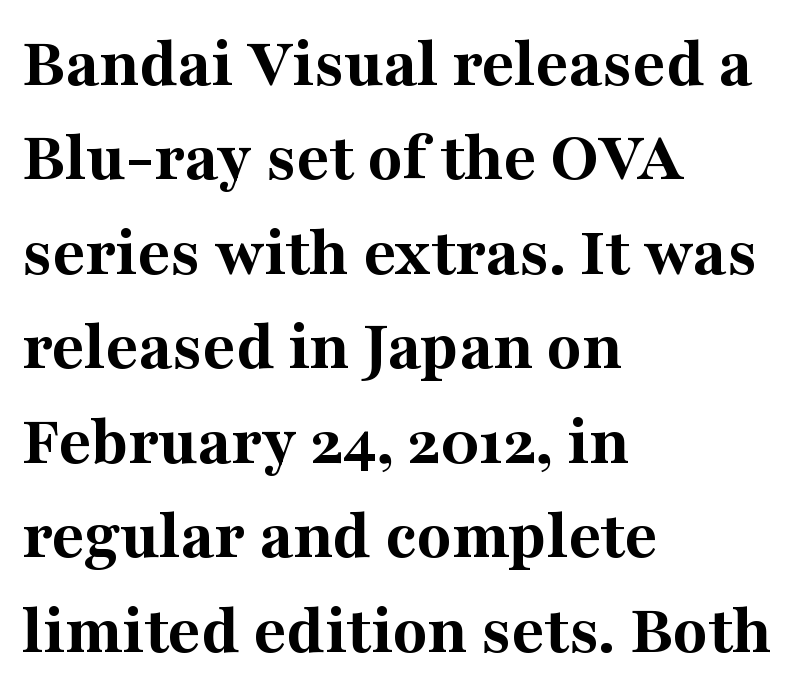
Unlike a clean sans, this face finishes its strokes with serifs. Designer's note — italics off, roman on. Every row of glyphs begins at an identical x-position on the left. Students, observe: this is what conventionally led text looks like. The rendering uses natural spacing where letterforms have individual widths.
